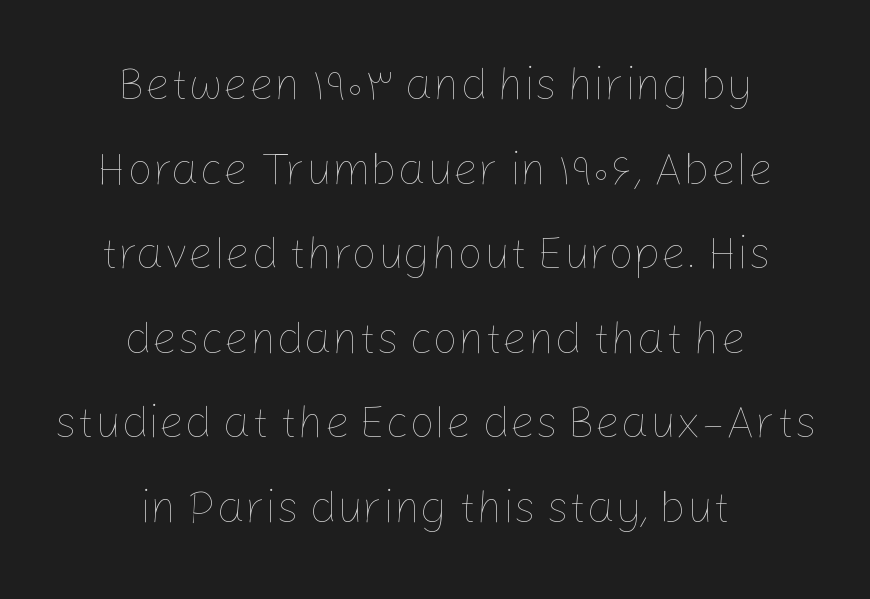
Layout note: lines centered. The letters sit at their default tracking, neither squeezed nor spread. The space directly below the letters is spotless. The face used here is proportionally spaced, like ordinary book or web type.
